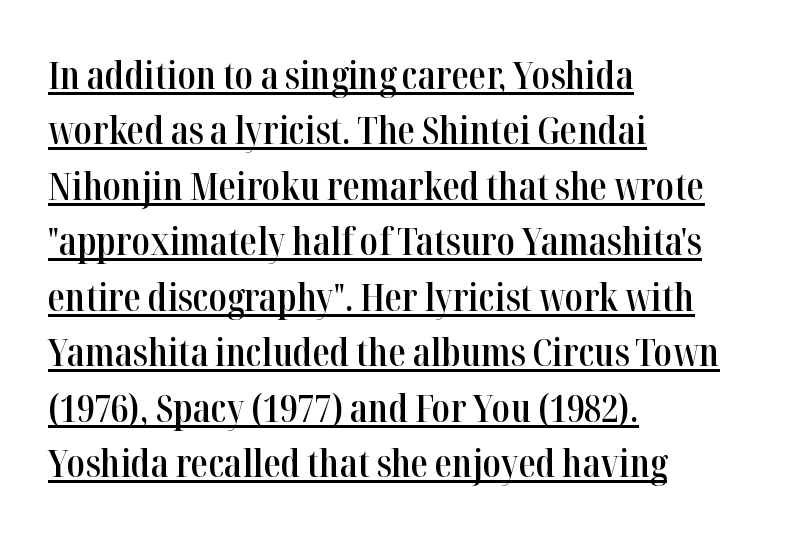
Q: Is the text bold? A: Semi-bold.
Q: Is the text italic (slanted)? A: No, it is upright.
Q: Is the typeface a serif or a sans-serif typeface? A: Serif.
Q: Is the text underlined? A: Yes.
Q: How is the paragraph aligned? A: Left-aligned.
Q: Is the spacing between letters normal or unusually wide? A: Normal.
Q: Is the spacing between lines tight, normal or loose? A: Normal.
Q: Width (condensed, normal, or wide)? A: Condensed.
Q: Stroke contrast? A: High.
Q: x-height? A: Medium.
Q: Monospaced? A: No.
